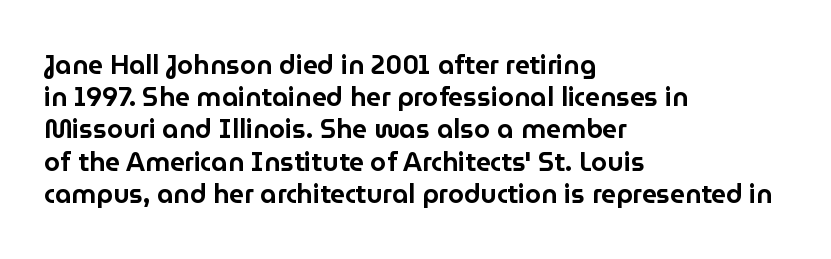
{"italic": "no", "underline": "no", "align": "left", "line_spacing_ratio": 1.24, "letter_spacing": "normal", "letter_spacing_em": 0.0, "glyph_px": 26}
